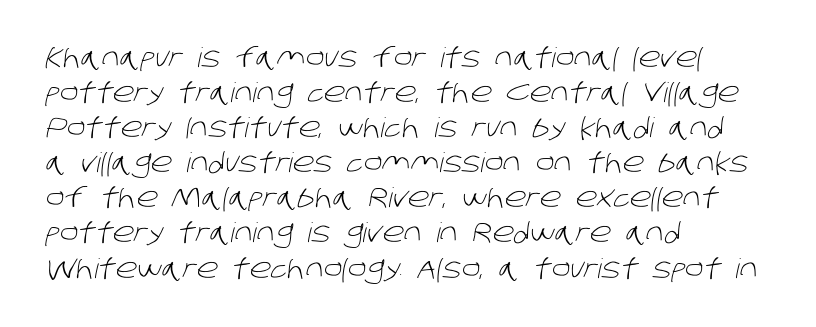
Leading: standard. Characters follow at the spacing the type designer built in. Where is the straight margin? On the left. A quiet, ordinary-to-light weight characterises the typeface. Decoration check: the copy has no underline.
